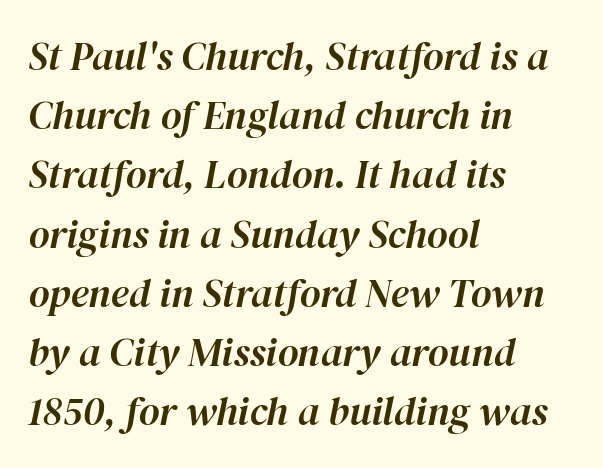
Q: Is the text italic (slanted)? A: Yes, it leans right by about 12 degrees.
Q: Is the text underlined? A: No.
Q: How is the paragraph aligned? A: Left-aligned.
Q: Is the spacing between letters normal or unusually wide? A: Normal.
Q: Is the spacing between lines tight, normal or loose? A: Normal.
Q: Width (condensed, normal, or wide)? A: Normal.
Q: Stroke contrast? A: High.
Q: x-height? A: Medium.
Q: Monospaced? A: No.
